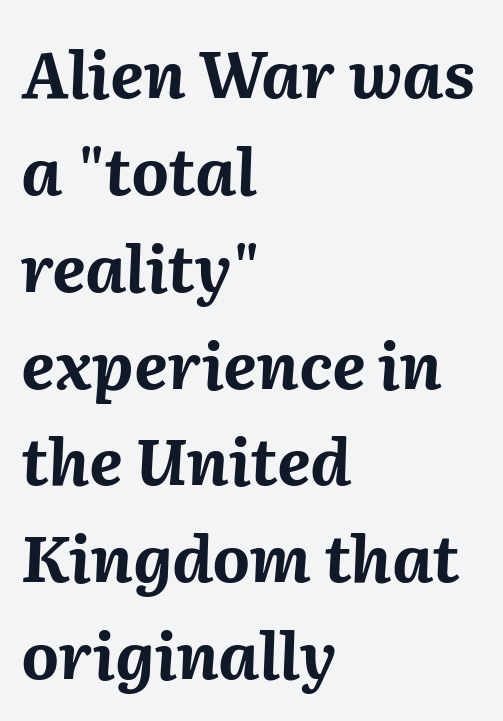
The image shows 65 px bold type, italic (leaning right); set left-aligned, normal line spacing (1.49x), normal letter spacing, not underlined; medium stroke contrast and a medium x-height.
